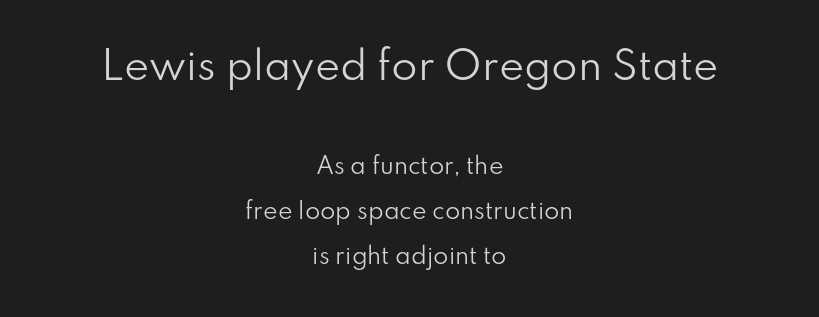
Q: Is the text bold? A: No.
Q: Is the text italic (slanted)? A: No, it is upright.
Q: Is the typeface a serif or a sans-serif typeface? A: Sans-serif.
Q: Is the text underlined? A: No.
Q: How is the paragraph aligned? A: Centered.
Q: Is the spacing between letters normal or unusually wide? A: Normal.
Q: Is the spacing between lines tight, normal or loose? A: Loose.
Q: Which block of text is set in a larger size, the first (top) or the second (bottom)? A: The first (top) one.
Q: Width (condensed, normal, or wide)? A: Normal.
Q: Stroke contrast? A: Low.
Q: x-height? A: Small.
Q: Monospaced? A: No.
